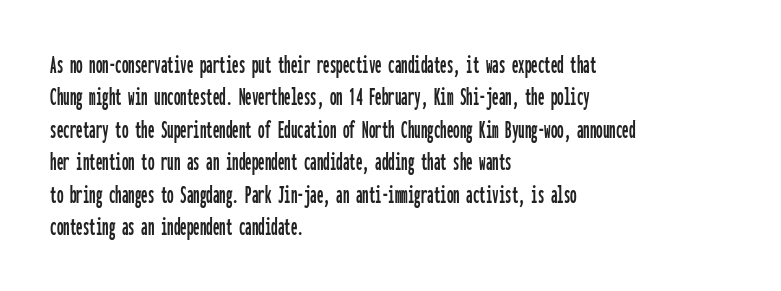
The image shows 26 px text type, upright; set left-aligned, normal line spacing (1.25x), normal letter spacing, not underlined.
